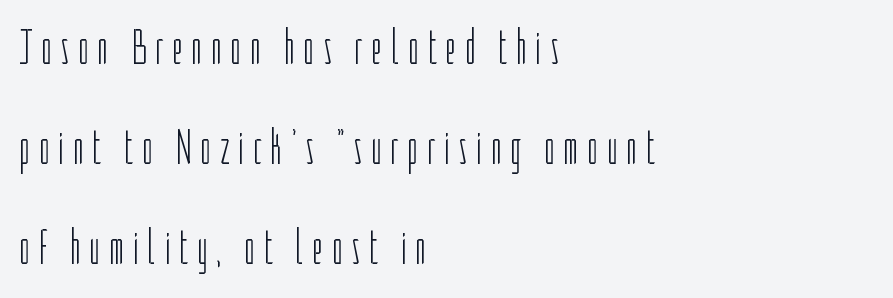
Q: Is the text bold? A: No.
Q: Is the text italic (slanted)? A: No, it is upright.
Q: Is the typeface a serif or a sans-serif typeface? A: Sans-serif.
Q: Is the text underlined? A: No.
Q: How is the paragraph aligned? A: Left-aligned.
Q: Is the spacing between lines tight, normal or loose? A: Loose.
Q: Width (condensed, normal, or wide)? A: Condensed.
Q: Stroke contrast? A: Low.
Q: x-height? A: Medium.
Q: Monospaced? A: No.
